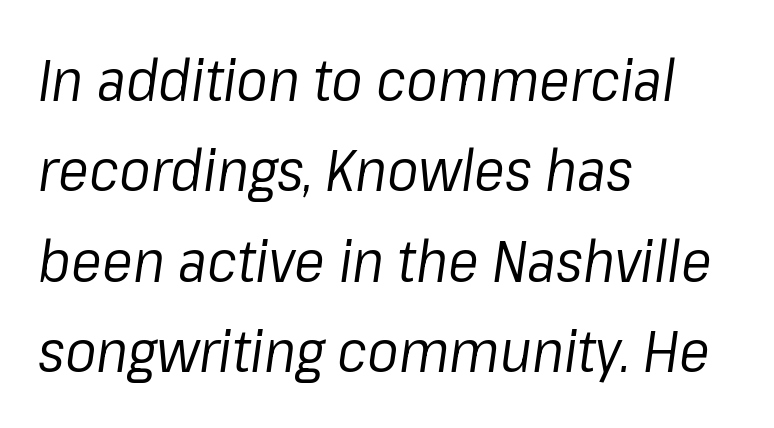
{"italic": "yes", "lean": "right", "slant_degrees": 8, "bold": "no", "weight": "regular", "width": "normal", "stroke_contrast": "low", "x_height": "medium", "monospaced": "no", "underline": "no", "align": "left", "line_spacing": "normal", "line_spacing_ratio": 1.56, "letter_spacing": "normal", "letter_spacing_em": 0.0, "glyph_px": 58}
